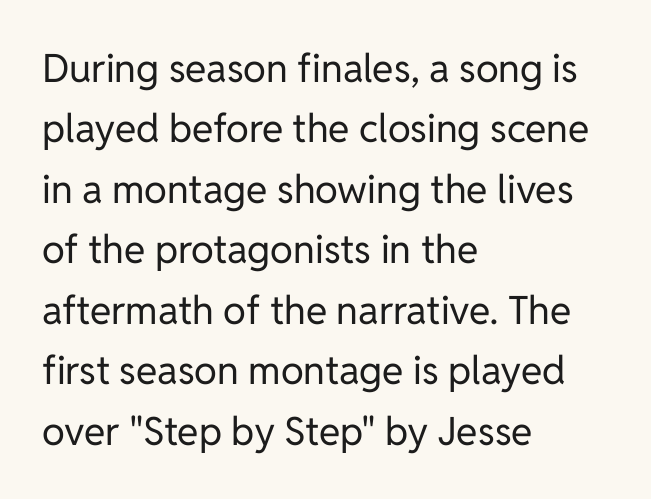
The space between consecutive lines is moderate. Serif or sans? Sans — the stroke terminals are bare. Stems here are at most as thick as an everyday book face. The foot of each line stays bare and open.
